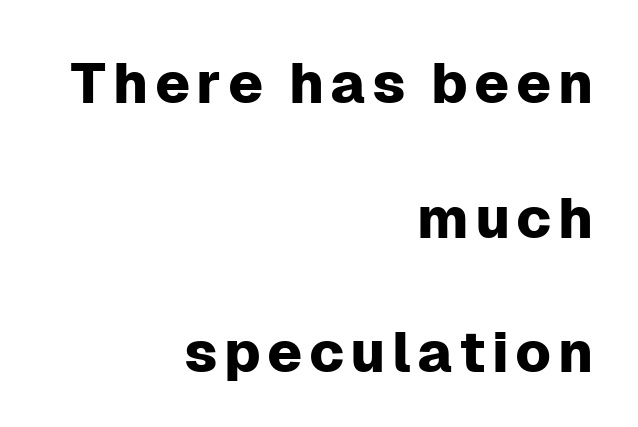
Q: Is the text italic (slanted)? A: No, it is upright.
Q: Is the typeface a serif or a sans-serif typeface? A: Sans-serif.
Q: Is the text underlined? A: No.
Q: How is the paragraph aligned? A: Right-aligned.
Q: Is the spacing between lines tight, normal or loose? A: Loose.
Q: Width (condensed, normal, or wide)? A: Normal.
Q: Stroke contrast? A: Low.
Q: x-height? A: Medium.
Q: Monospaced? A: No.
